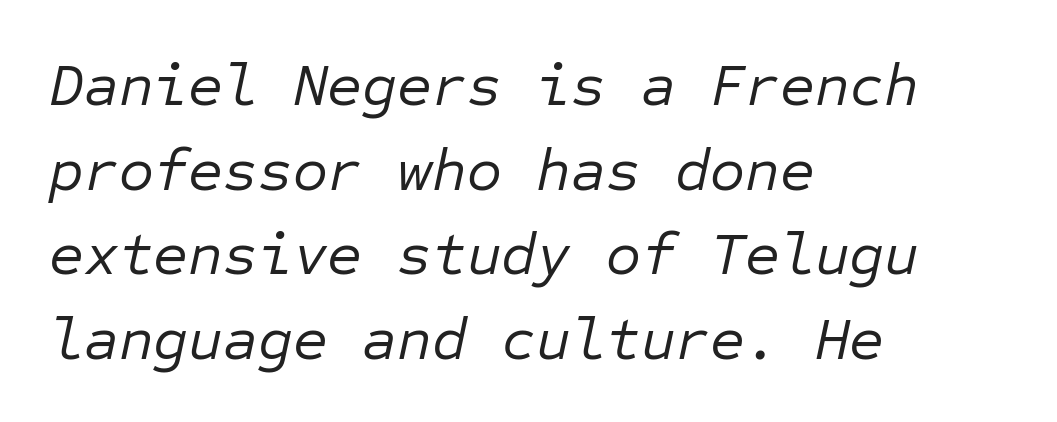
The image shows 60 px regular-weight type, italic (leaning right), monospaced; set left-aligned, normal line spacing (1.41x), normal letter spacing, not underlined; low stroke contrast and a medium x-height.
